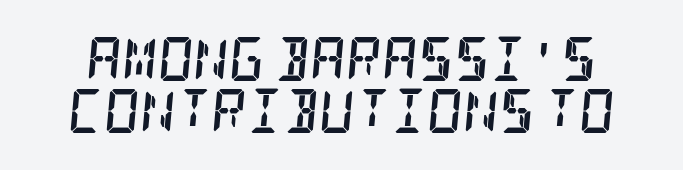
Q: Is the text bold? A: Yes.
Q: Is the text italic (slanted)? A: Yes, it leans right by about 5 degrees.
Q: Is the typeface a serif or a sans-serif typeface? A: Serif.
Q: Is the text underlined? A: No.
Q: Is the spacing between letters normal or unusually wide? A: Normal.
Q: Width (condensed, normal, or wide)? A: Condensed.
Q: Stroke contrast? A: Low.
Q: x-height? A: Large.
